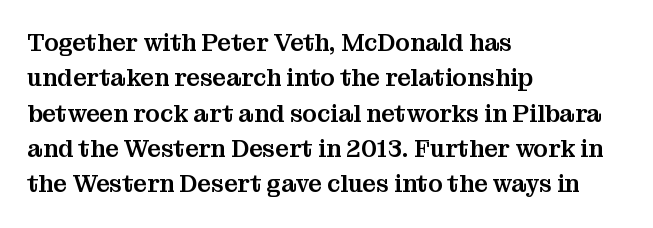
{"italic": "no", "underline": "no", "align": "left", "line_spacing": "normal", "line_spacing_ratio": 1.47, "letter_spacing": "normal", "letter_spacing_em": 0.0, "glyph_px": 24}
